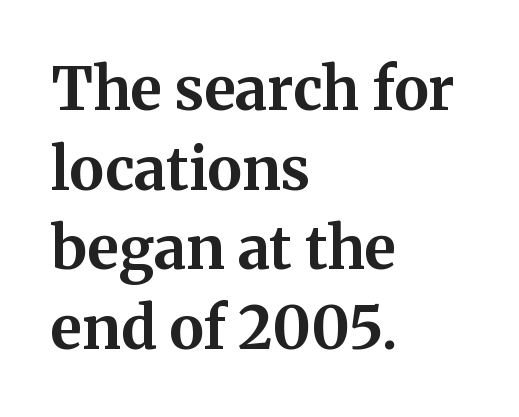
The letters sit at their default tracking, neither squeezed nor spread. The strip under each line holds only bare page. Weight: bold. Is there any slant? The stems are plumb. Note: serifs present on the glyphs. The lines sit at an ordinary, default distance from one another.
